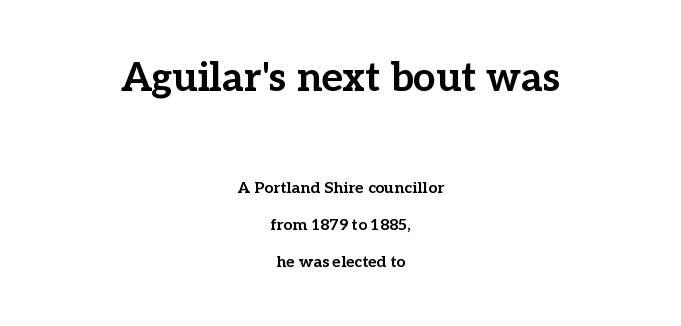
The image shows 40 px bold serif type, upright; set centered, loose line spacing (2.3x), normal letter spacing, not underlined; the first (top) block is 2.5x larger; low stroke contrast and a medium x-height.
